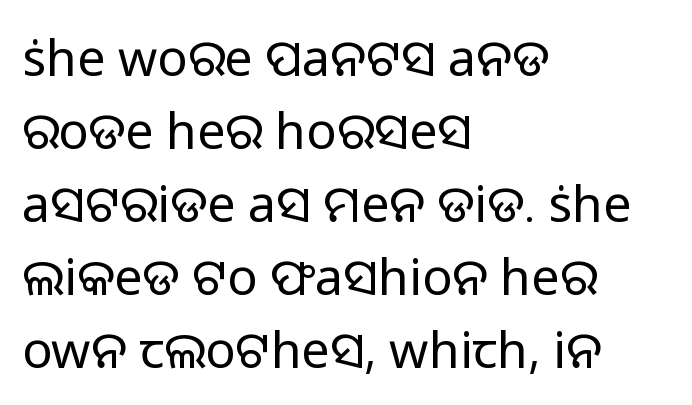
Q: Is the text bold? A: No.
Q: Is the text italic (slanted)? A: No, it is upright.
Q: Is the typeface a serif or a sans-serif typeface? A: Sans-serif.
Q: Is the text underlined? A: No.
Q: How is the paragraph aligned? A: Left-aligned.
Q: Is the spacing between letters normal or unusually wide? A: Normal.
Q: Is the spacing between lines tight, normal or loose? A: Normal.
Q: Width (condensed, normal, or wide)? A: Normal.
Q: Stroke contrast? A: Low.
Q: x-height? A: Medium.
Q: Monospaced? A: No.
